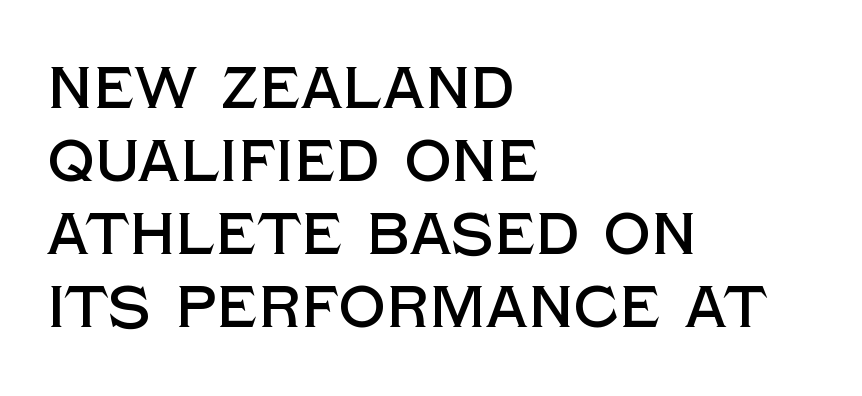
{"serif": "no", "italic": "no", "width": "normal", "x_height": "large", "monospaced": "no", "underline": "no", "align": "left", "line_spacing_ratio": 1.24, "letter_spacing": "normal", "letter_spacing_em": 0.0, "glyph_px": 59}
